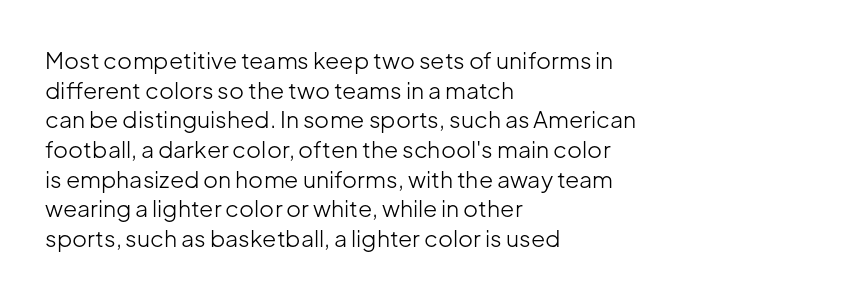
The lines sit at an ordinary, default distance from one another. The rag falls on the right side of this text block. The characters are drawn with everyday or finer stroke widths. Descender tails drop into unmarked territory.
